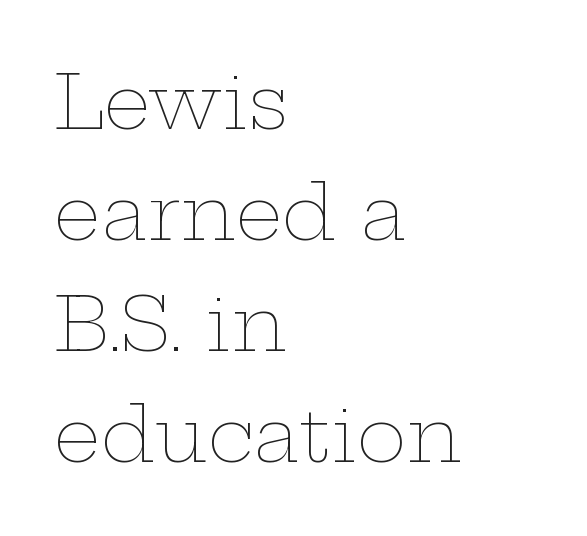
{"italic": "no", "bold": "no", "weight": "thin", "width": "wide", "stroke_contrast": "low", "x_height": "medium", "monospaced": "no", "underline": "no", "align": "left", "line_spacing": "normal", "line_spacing_ratio": 1.48, "letter_spacing": "normal", "letter_spacing_em": 0.0, "glyph_px": 75}
